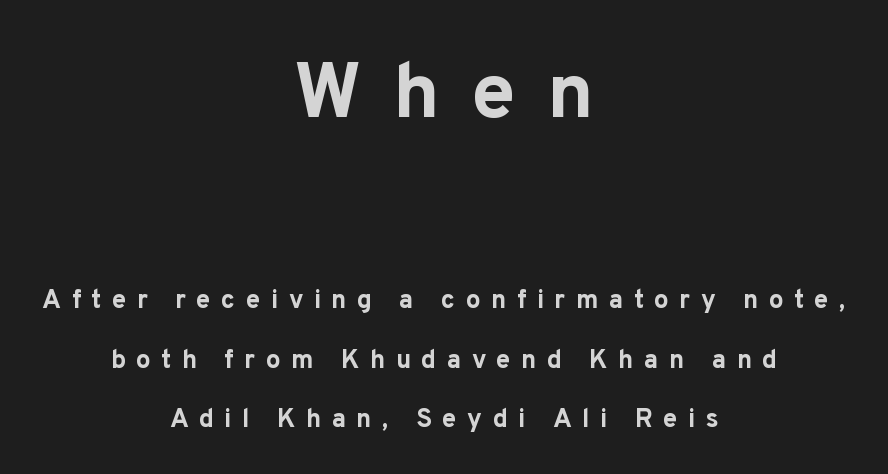
{"serif": "no", "italic": "no", "bold": "yes", "weight": "bold", "width": "normal", "stroke_contrast": "low", "x_height": "medium", "monospaced": "no", "underline": "no", "align": "center", "line_spacing": "loose", "line_spacing_ratio": 2.28, "letter_spacing": "wide", "letter_spacing_em": 0.4, "larger_block": "first", "size_ratio": 3.04, "glyph_px": 79}
